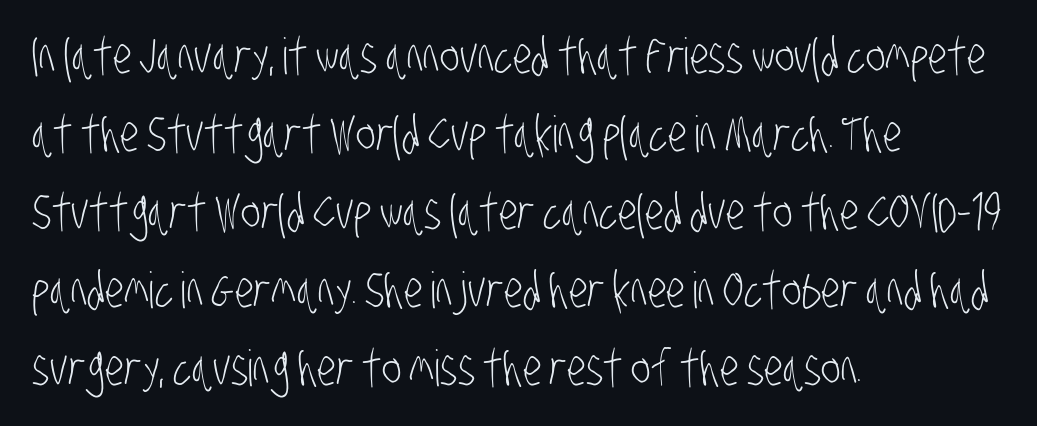
The image shows 50 px light, condensed sans-serif type; set left-aligned, normal line spacing (1.56x), normal letter spacing, not underlined; low stroke contrast and a large x-height.
